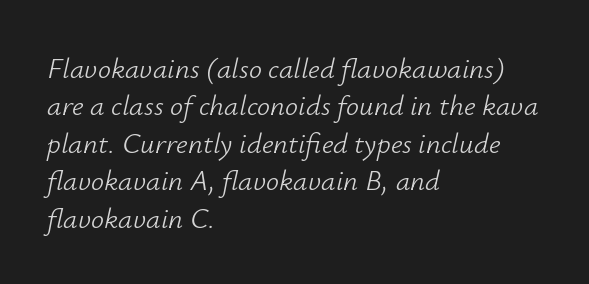
Q: Is the text bold? A: No.
Q: Is the text italic (slanted)? A: Yes, it leans right by about 12 degrees.
Q: Is the text underlined? A: No.
Q: How is the paragraph aligned? A: Left-aligned.
Q: Is the spacing between letters normal or unusually wide? A: Normal.
Q: Is the spacing between lines tight, normal or loose? A: Normal.
Q: Width (condensed, normal, or wide)? A: Normal.
Q: Stroke contrast? A: Low.
Q: x-height? A: Small.
Q: Monospaced? A: No.
